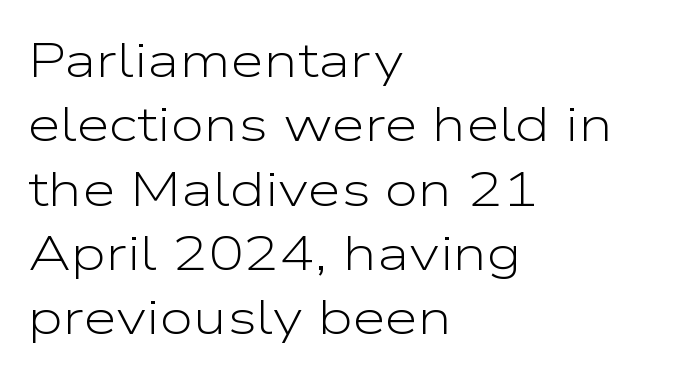
{"serif": "no", "italic": "no", "bold": "no", "weight": "light", "width": "wide", "stroke_contrast": "low", "x_height": "medium", "monospaced": "no", "underline": "no", "align": "left", "line_spacing": "normal", "line_spacing_ratio": 1.34, "letter_spacing": "normal", "letter_spacing_em": 0.0, "glyph_px": 48}
